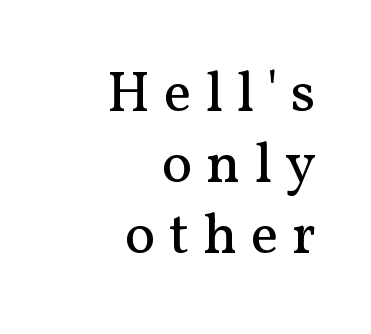
It's the straight-up-and-down kind of type. The face used here is proportionally spaced, like ordinary book or web type. This rendering uses right alignment, leaving the left contour irregular. No extra ink here — the face is not bold. Font category for this specimen: serif. Glyph-to-glyph distance is far greater than everyday printed text.
